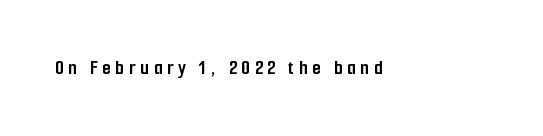
The tracking jumps out immediately: characters are airy and widely separated. Notice how thick the strokes are: this is what a full bold looks like. The foot of each line stays bare and open. Style check: upright.
